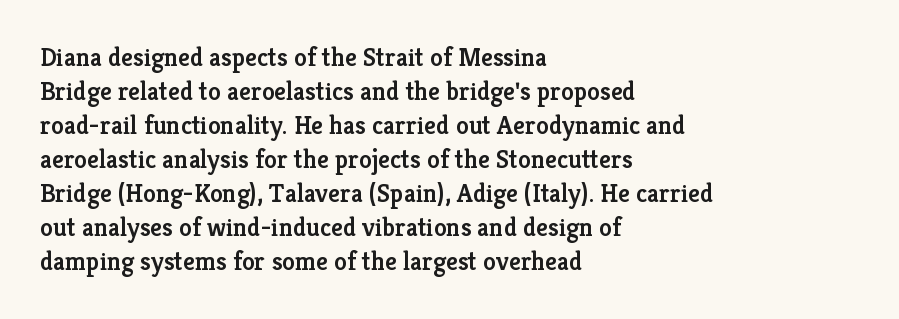
{"italic": "no", "bold": "semi", "underline": "no", "align": "left", "line_spacing": "normal", "line_spacing_ratio": 1.31, "letter_spacing": "normal", "letter_spacing_em": 0.0, "glyph_px": 26}
